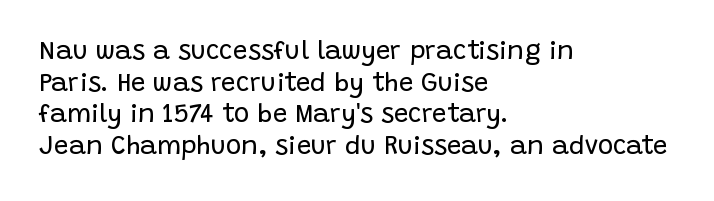
The image shows 26 px text type, upright; set left-aligned, line spacing 1.22x, normal letter spacing, not underlined.
